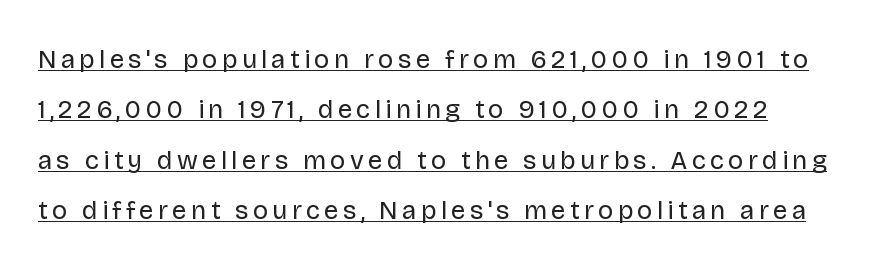
Q: Is the text bold? A: No.
Q: Is the text italic (slanted)? A: No, it is upright.
Q: Is the text underlined? A: Yes.
Q: Is the spacing between lines tight, normal or loose? A: Loose.
